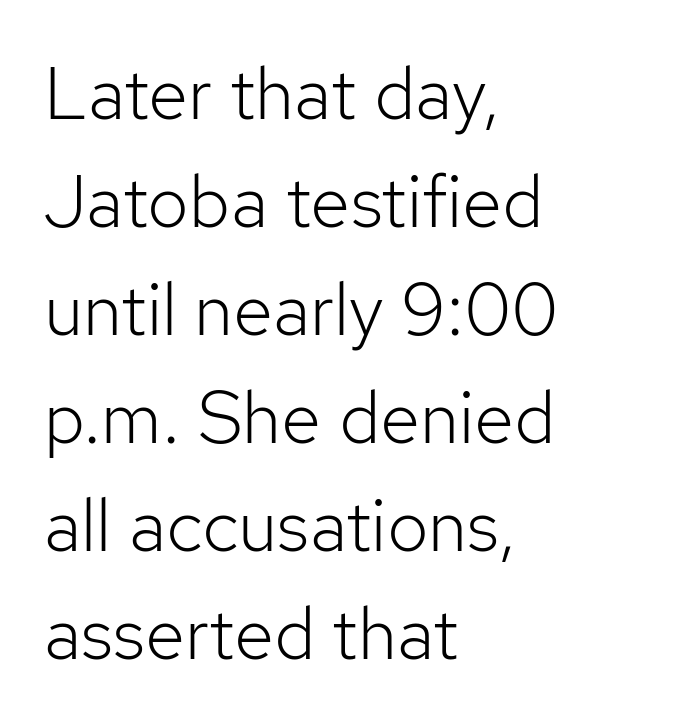
Leftover space on each line is placed entirely after the last word. Here the designer chose a conventional face with non-uniform glyph widths. The letters stand upright; this is a roman face. The letters carry no serifs — their stems end cleanly without finishing strokes. The typeface has the unassuming heft of standard copy or less. Only glyphs here, with clear space below each row.
